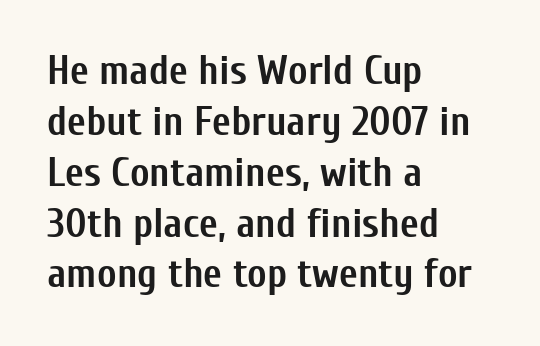
The image shows 41 px semibold, condensed sans-serif type, upright; set left-aligned, line spacing 1.24x, normal letter spacing, not underlined; low stroke contrast and a medium x-height.
